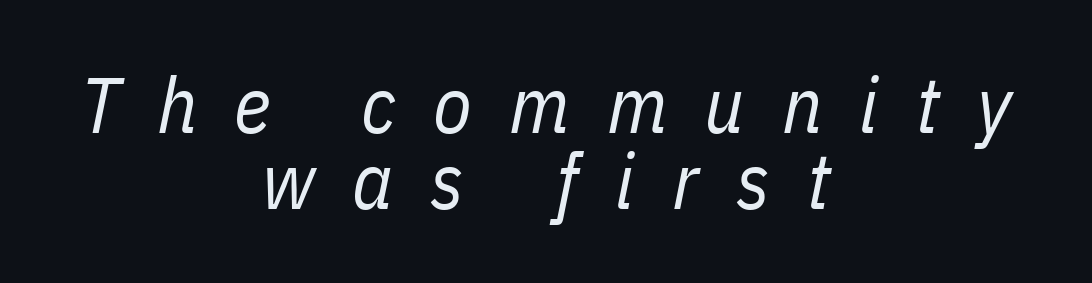
The image shows 79 px regular-weight, condensed type, italic (leaning right); set centered, tight line spacing (0.96x), unusually wide letter spacing (+0.47 em), not underlined; low stroke contrast and a medium x-height.
